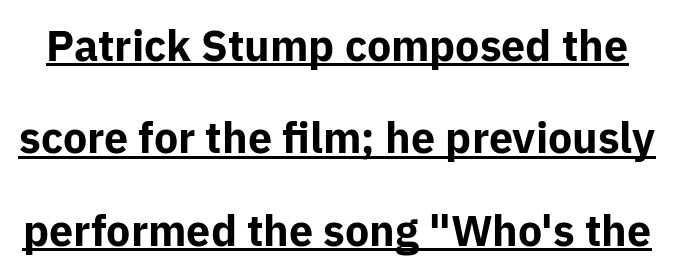
{"serif": "no", "italic": "no", "bold": "yes", "weight": "bold", "width": "normal", "stroke_contrast": "low", "x_height": "medium", "monospaced": "no", "underline": "yes", "line_spacing": "loose", "line_spacing_ratio": 2.15, "letter_spacing": "normal", "letter_spacing_em": 0.0, "glyph_px": 43}
